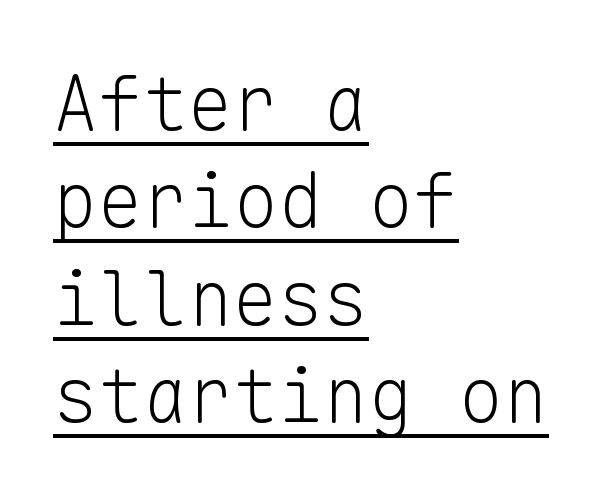
The image shows 75 px light sans-serif type, upright, monospaced; set left-aligned, normal line spacing (1.3x), normal letter spacing, underlined; low stroke contrast and a medium x-height.
